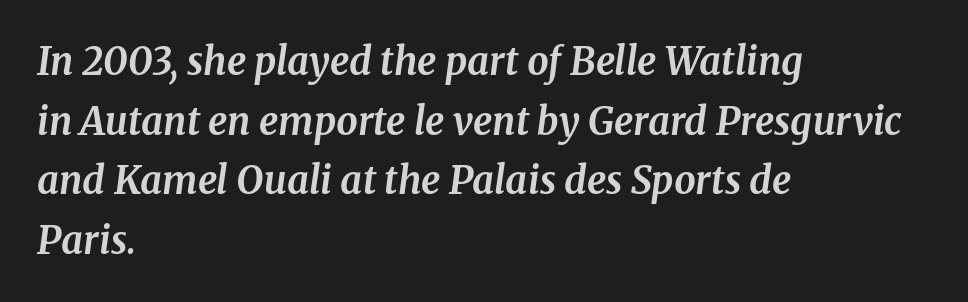
Q: Is the text bold? A: Yes.
Q: Is the text italic (slanted)? A: Yes, it leans right by about 8 degrees.
Q: Is the typeface a serif or a sans-serif typeface? A: Serif.
Q: Is the text underlined? A: No.
Q: How is the paragraph aligned? A: Left-aligned.
Q: Is the spacing between letters normal or unusually wide? A: Normal.
Q: Is the spacing between lines tight, normal or loose? A: Normal.
Q: Width (condensed, normal, or wide)? A: Normal.
Q: Stroke contrast? A: Medium.
Q: x-height? A: Medium.
Q: Monospaced? A: No.
